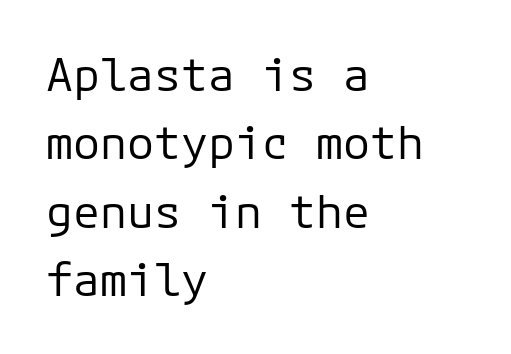
The image shows 45 px regular-weight sans-serif type, upright; set left-aligned, normal line spacing (1.52x), normal letter spacing, not underlined; low stroke contrast and a medium x-height.
